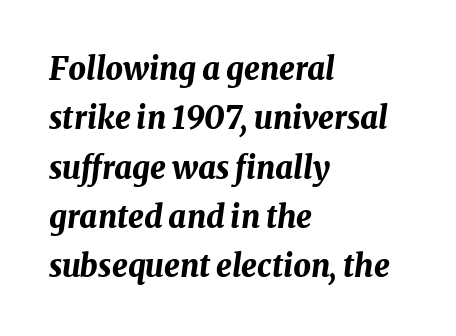
Compared with a centered layout, this one pins lines to the left instead. This rendering leaves character spacing at its baseline value. Horizontal bands of white between lines are of average thickness. Does the lettering tilt? It does — this is italic. Chunky letters — that's bold for sure. Do the characters align in a grid? No, the font is proportional.
